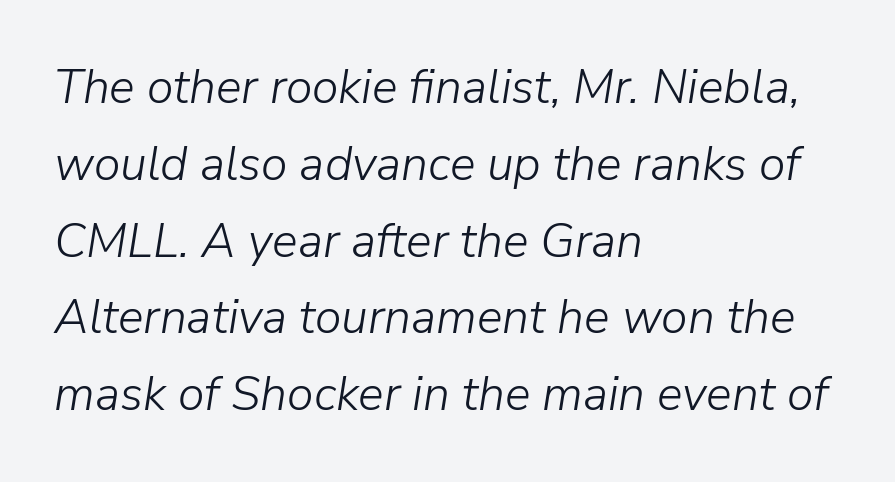
The image shows 48 px light type, italic (leaning right); set left-aligned, normal line spacing (1.6x), normal letter spacing, not underlined; low stroke contrast and a medium x-height.
